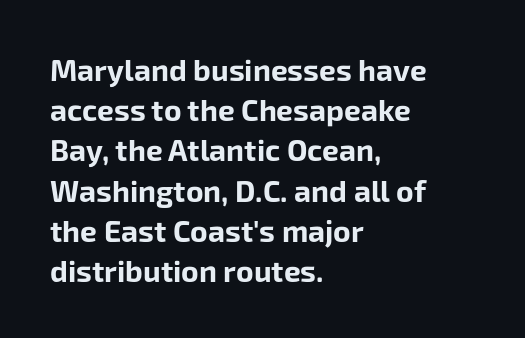
The image shows 30 px bold sans-serif type, upright; set left-aligned, normal line spacing (1.34x), normal letter spacing, not underlined; low stroke contrast and a medium x-height.
